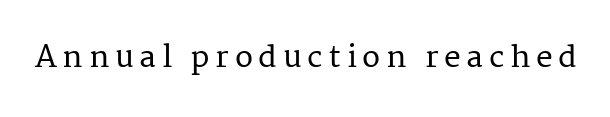
Q: Is the text italic (slanted)? A: No, it is upright.
Q: Is the typeface a serif or a sans-serif typeface? A: Serif.
Q: Is the text underlined? A: No.
Q: Width (condensed, normal, or wide)? A: Normal.
Q: Stroke contrast? A: Medium.
Q: x-height? A: Medium.
Q: Monospaced? A: No.
